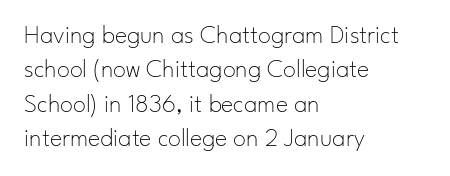
Leftover space on each line is placed entirely after the last word. Notice how the stems are strictly vertical — no italics here. The rendering uses a moderate line-height, typical for paragraphs. Underlining? Definitely not there. A light-to-regular cut is what we see here.
